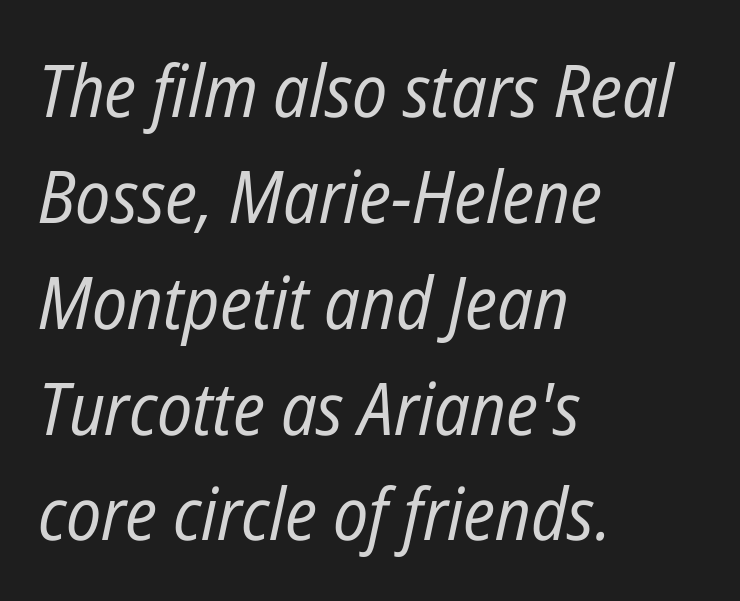
The image shows 73 px regular-weight, condensed type, italic (leaning right); set left-aligned, normal line spacing (1.45x), normal letter spacing, not underlined; low stroke contrast and a medium x-height.
